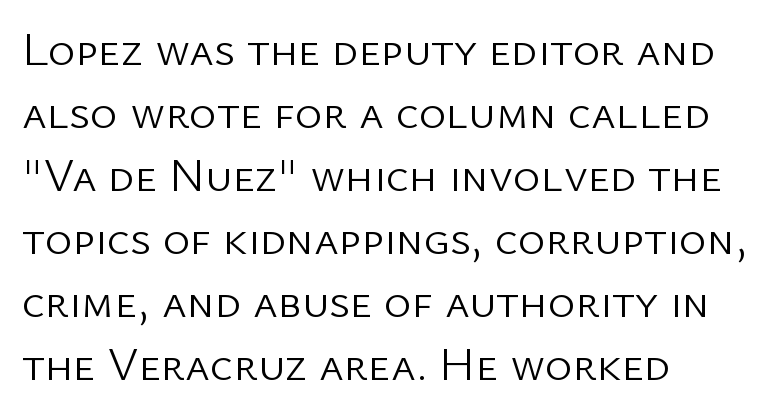
{"serif": "no", "italic": "no", "bold": "no", "weight": "light", "width": "normal", "stroke_contrast": "low", "x_height": "medium", "monospaced": "no", "underline": "no", "align": "left", "line_spacing": "normal", "line_spacing_ratio": 1.34, "letter_spacing": "normal", "letter_spacing_em": 0.0, "glyph_px": 47}
